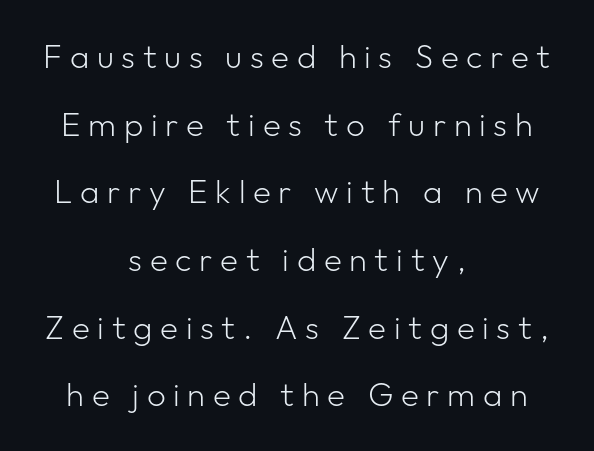
{"serif": "no", "italic": "no", "bold": "no", "weight": "light", "width": "normal", "stroke_contrast": "low", "x_height": "medium", "monospaced": "no", "underline": "no", "align": "center", "line_spacing": "loose", "line_spacing_ratio": 2.05, "letter_spacing": "wide", "letter_spacing_em": 0.23, "glyph_px": 33}
